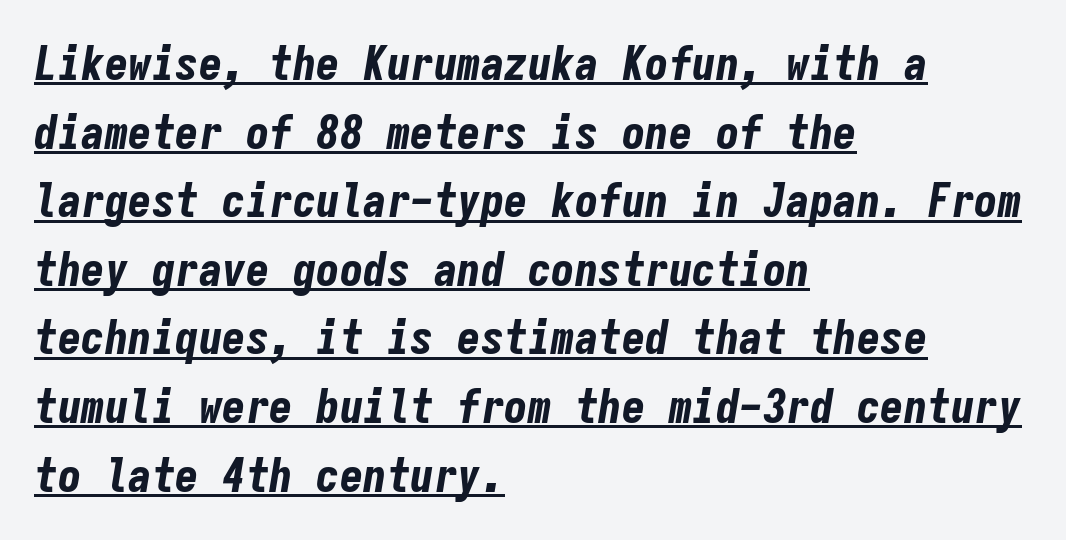
{"italic": "yes", "lean": "right", "slant_degrees": 9, "bold": "yes", "weight": "bold", "width": "condensed", "stroke_contrast": "low", "x_height": "medium", "monospaced": "yes", "underline": "yes", "align": "left", "line_spacing": "normal", "line_spacing_ratio": 1.46, "letter_spacing": "normal", "letter_spacing_em": 0.0, "glyph_px": 47}
